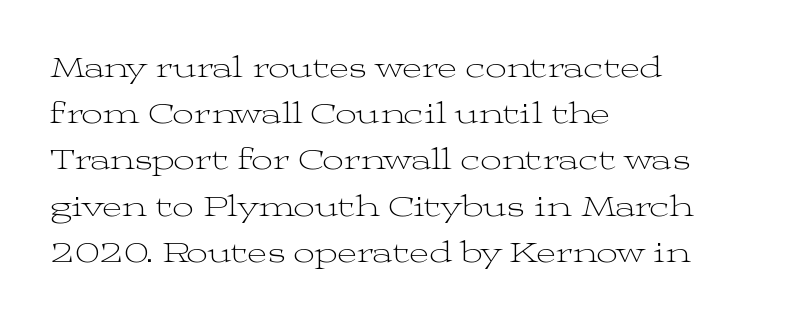
Q: Is the text bold? A: No.
Q: Is the text italic (slanted)? A: No, it is upright.
Q: Is the typeface a serif or a sans-serif typeface? A: Serif.
Q: Is the text underlined? A: No.
Q: How is the paragraph aligned? A: Left-aligned.
Q: Is the spacing between letters normal or unusually wide? A: Normal.
Q: Is the spacing between lines tight, normal or loose? A: Normal.
Q: Width (condensed, normal, or wide)? A: Wide.
Q: Stroke contrast? A: Medium.
Q: x-height? A: Medium.
Q: Monospaced? A: No.
